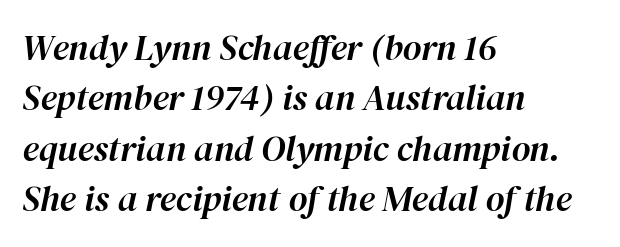
Q: Is the text italic (slanted)? A: Yes, it leans right by about 12 degrees.
Q: Is the text underlined? A: No.
Q: How is the paragraph aligned? A: Left-aligned.
Q: Is the spacing between letters normal or unusually wide? A: Normal.
Q: Is the spacing between lines tight, normal or loose? A: Normal.
Q: Width (condensed, normal, or wide)? A: Normal.
Q: Stroke contrast? A: High.
Q: x-height? A: Medium.
Q: Monospaced? A: No.
